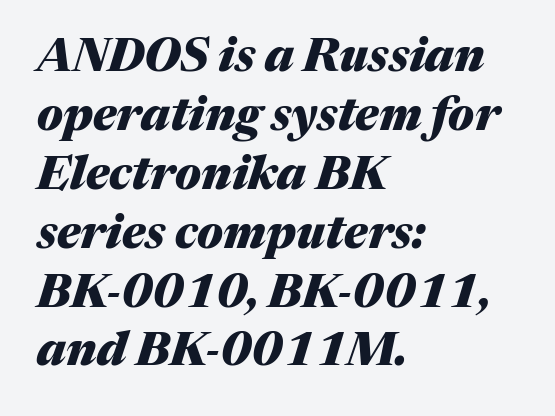
A typesetter would call this leading conventional body-copy spacing. In terms of weight, the rendering is a true, heavy bold. The tracking reads as untouched default to a designer's eye. Tall strokes in this sample are angled rather than plumb. Letters rest on an invisible, unmarked baseline.
